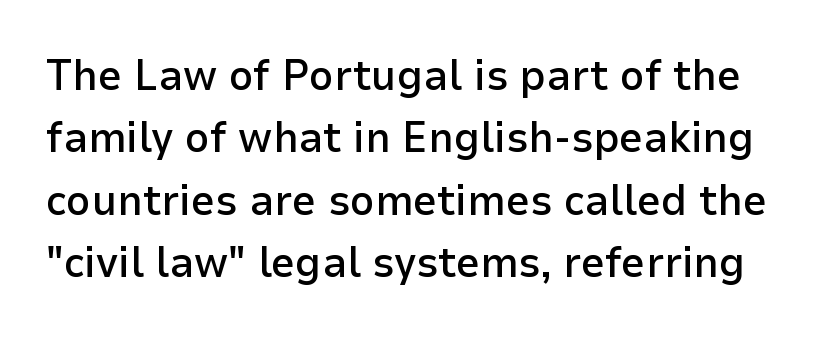
The image shows 43 px semibold sans-serif type, upright; set normal line spacing (1.45x), normal letter spacing, not underlined; low stroke contrast and a medium x-height.
